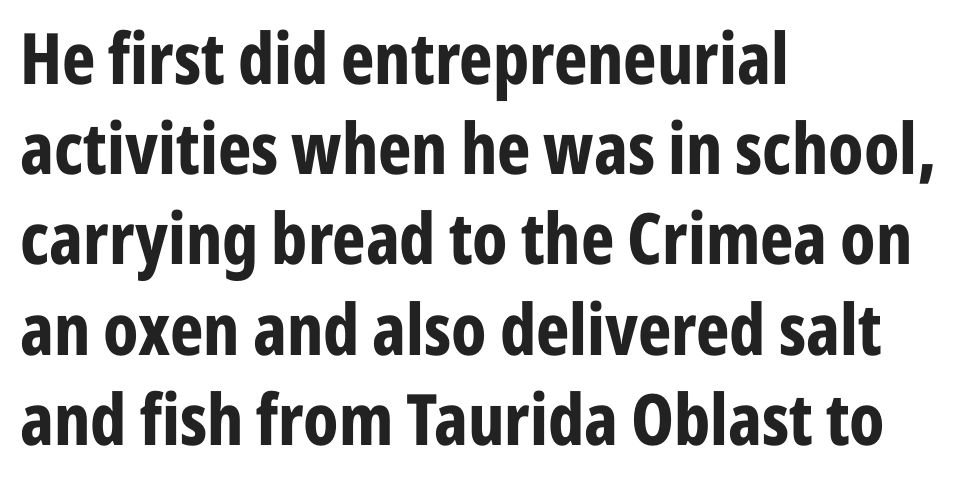
Q: Is the text bold? A: Yes.
Q: Is the text italic (slanted)? A: No, it is upright.
Q: Is the typeface a serif or a sans-serif typeface? A: Sans-serif.
Q: Is the text underlined? A: No.
Q: How is the paragraph aligned? A: Left-aligned.
Q: Is the spacing between letters normal or unusually wide? A: Normal.
Q: Is the spacing between lines tight, normal or loose? A: Normal.
Q: Width (condensed, normal, or wide)? A: Condensed.
Q: Stroke contrast? A: Low.
Q: x-height? A: Medium.
Q: Monospaced? A: No.
